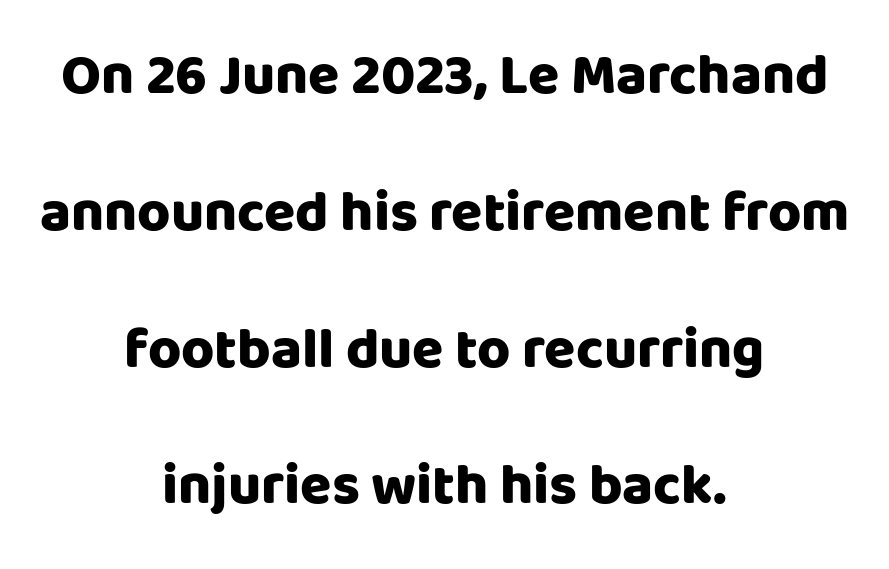
Regarding serifs, this sample does without them. The glyphs have the mass of a bold cut. Descender tails drop into unmarked territory. Posture: vertical.
